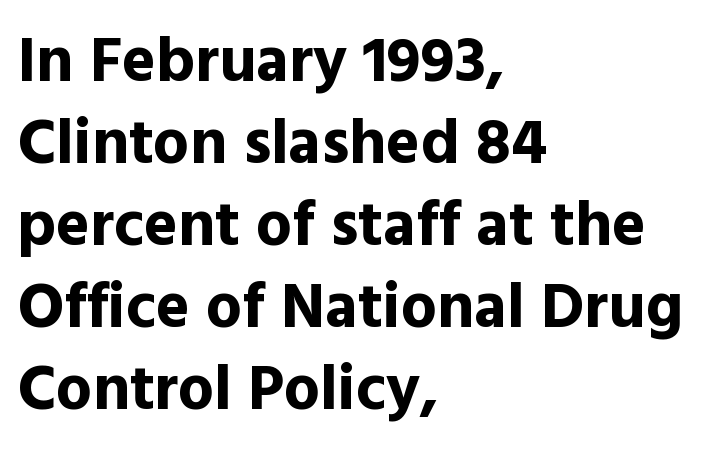
The image shows 64 px bold sans-serif type, upright; set left-aligned, normal line spacing (1.28x), normal letter spacing, not underlined; a medium x-height.
